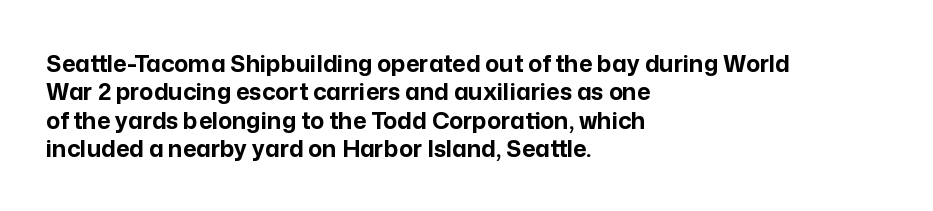
Plain, unruled lines of type. Heft: maximum for text — a bold. The tracking reads as untouched default to a designer's eye. Nope, not italic — everything's standing straight.
